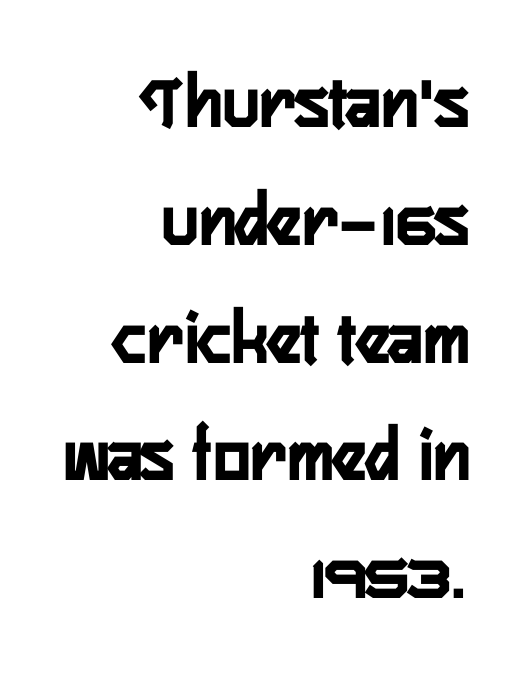
Does the copy run flush right? Yes — the right margin is perfectly even. Honestly, there is no underline to notice here at all. What's the leading like? Ordinary, nothing unusual. Caption: standard tracking, unaltered.
